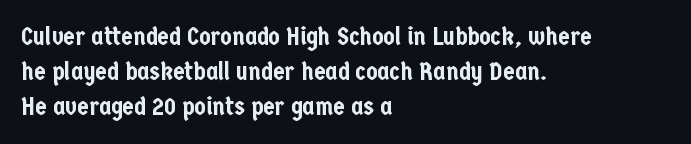
{"italic": "no", "underline": "no", "align": "left", "line_spacing": "normal", "line_spacing_ratio": 1.35, "letter_spacing": "normal", "letter_spacing_em": 0.0, "glyph_px": 26}
